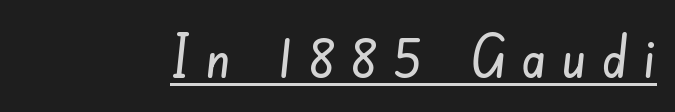
{"serif": "no", "width": "condensed", "stroke_contrast": "low", "x_height": "small", "monospaced": "no", "underline": "yes", "letter_spacing": "wide", "letter_spacing_em": 0.27, "glyph_px": 58}
